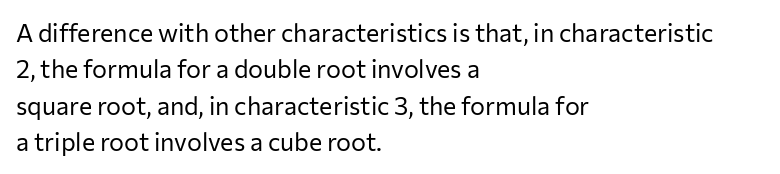
Q: Is the text bold? A: No.
Q: Is the text italic (slanted)? A: No, it is upright.
Q: Is the text underlined? A: No.
Q: How is the paragraph aligned? A: Left-aligned.
Q: Is the spacing between letters normal or unusually wide? A: Normal.
Q: Is the spacing between lines tight, normal or loose? A: Normal.
